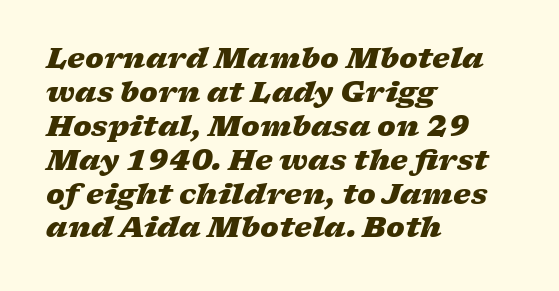
Q: Is the text bold? A: Yes.
Q: Is the text italic (slanted)? A: Yes, it leans right by about 17 degrees.
Q: Is the text underlined? A: No.
Q: How is the paragraph aligned? A: Left-aligned.
Q: Is the spacing between letters normal or unusually wide? A: Normal.
Q: Width (condensed, normal, or wide)? A: Wide.
Q: Stroke contrast? A: Low.
Q: x-height? A: Medium.
Q: Monospaced? A: No.
